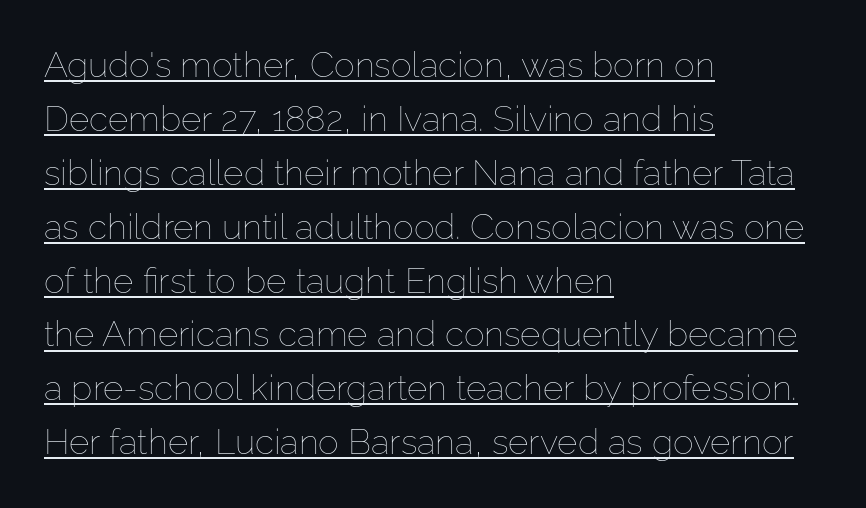
The image shows 35 px thin type, upright; set left-aligned, normal line spacing (1.54x), normal letter spacing, underlined; low stroke contrast and a medium x-height.
